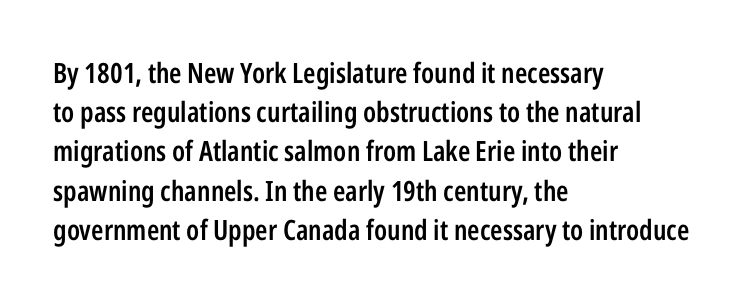
This sample uses an upright cut, with every glyph sitting square on the baseline. A typesetter would call this proportional, since set widths differ per character. These lines are composed in type without serifs. A student would call this left alignment; a typographer would say flush left, rag right. The face used here is a semibold: visibly heavier than regular, lighter than bold. A bare baseline throughout the passage.
